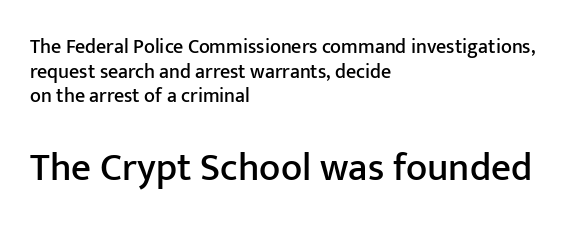
{"serif": "no", "italic": "no", "width": "normal", "stroke_contrast": "low", "x_height": "medium", "monospaced": "no", "underline": "no", "align": "left", "line_spacing_ratio": 1.23, "letter_spacing": "normal", "letter_spacing_em": 0.0, "larger_block": "second", "size_ratio": 1.95, "glyph_px": 39}
